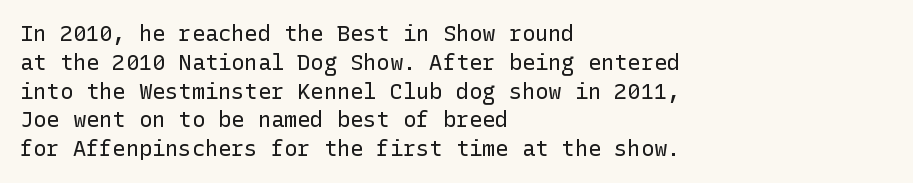
No extra ink here — the face is not bold. The ragged edge is on the right, which tells us the setting is flush left. Decoration check: the copy has no underline. Between one letter and the next there's only the usual sliver of space. No italicization has been applied; the sample stays upright. Successive baselines arrive at the customary interval.
